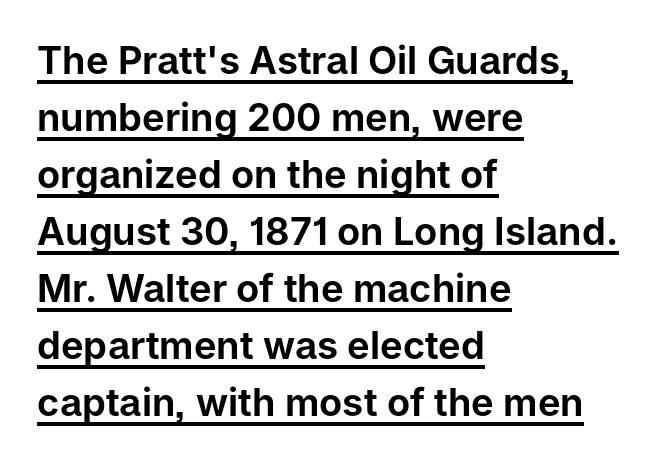
Q: Is the text italic (slanted)? A: No, it is upright.
Q: Is the typeface a serif or a sans-serif typeface? A: Sans-serif.
Q: Is the text underlined? A: Yes.
Q: How is the paragraph aligned? A: Left-aligned.
Q: Is the spacing between letters normal or unusually wide? A: Normal.
Q: Is the spacing between lines tight, normal or loose? A: Normal.
Q: Width (condensed, normal, or wide)? A: Normal.
Q: Stroke contrast? A: Low.
Q: x-height? A: Medium.
Q: Monospaced? A: No.
